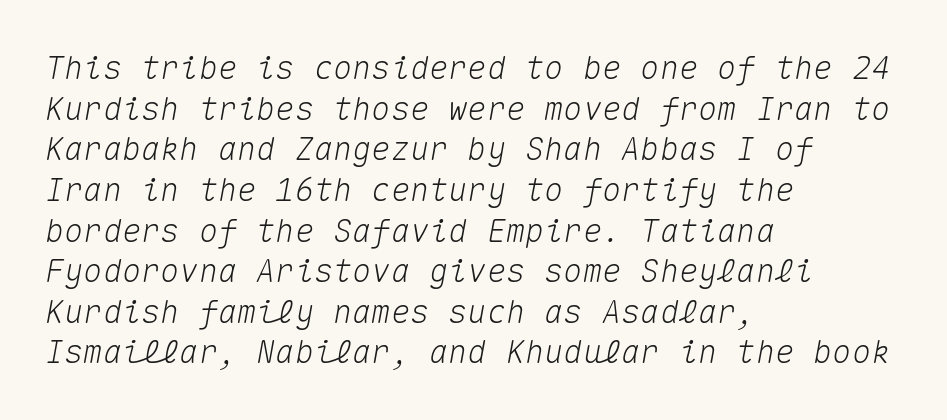
Quick note: interline space is typical. The face used here is monospaced, like something from a code editor. No word sits above an underline. In CSS terms this would be text-align: left. Emphasis-style slanted type is in use. The letterforms sit shoulder to shoulder at normal distance.
